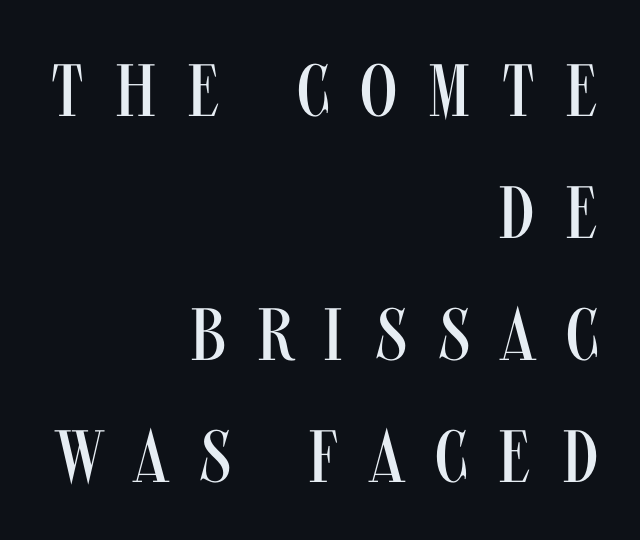
{"serif": "no", "italic": "no", "bold": "no", "weight": "regular", "width": "condensed", "stroke_contrast": "medium", "x_height": "large", "monospaced": "no", "underline": "no", "align": "right", "line_spacing": "normal", "line_spacing_ratio": 1.65, "letter_spacing": "wide", "letter_spacing_em": 0.42, "glyph_px": 74}
